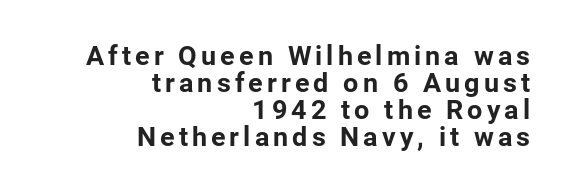
The image shows 27 px bold type, upright; set right-aligned, tight line spacing (1.0x), not underlined.
